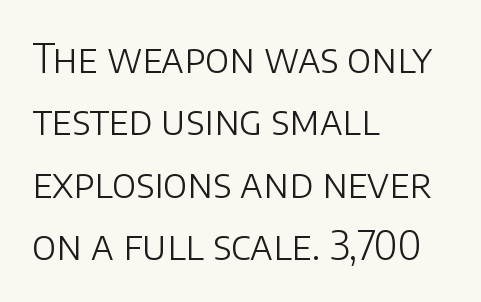
Does the leading feel generous? No, just average. This is roman type, the default non-slanted kind. Lines of text with bare space underneath. Stem width sits at or under what a default text font uses. Alignment: flush left.
